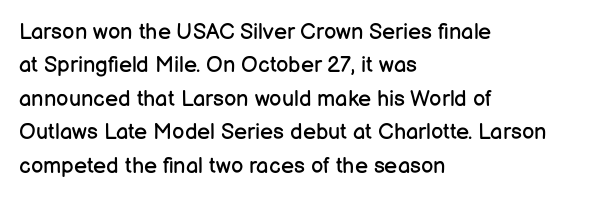
Summary of vertical rhythm: regular, with standard interline spacing. No extra ink here — the face is not bold. Quick note: not italic, upright. Horizontal alignment here is leftward, the default for most running prose.
